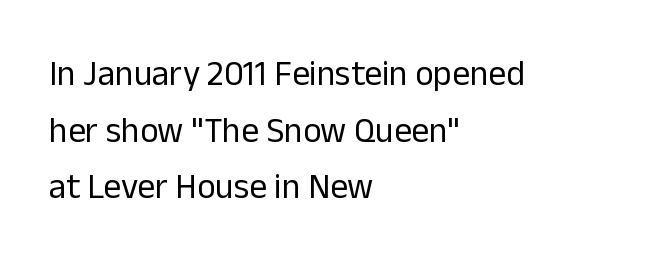
{"serif": "no", "italic": "no", "bold": "no", "weight": "regular", "width": "normal", "stroke_contrast": "low", "x_height": "medium", "monospaced": "no", "underline": "no", "align": "left", "line_spacing": "normal", "line_spacing_ratio": 1.62, "letter_spacing": "normal", "letter_spacing_em": 0.0, "glyph_px": 35}
